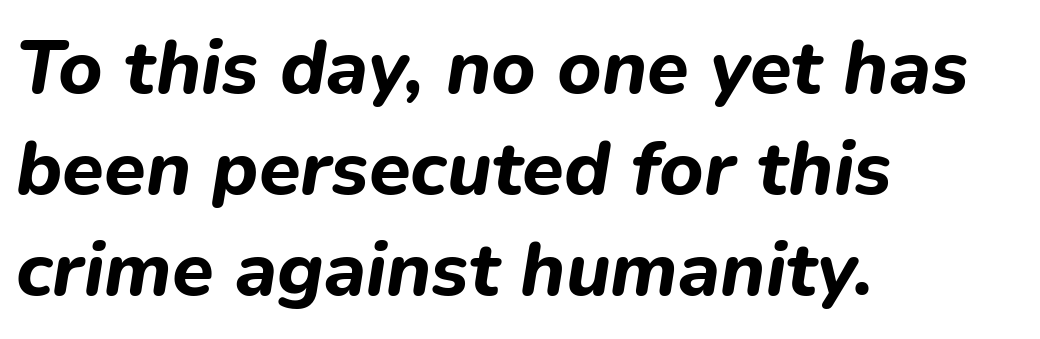
Q: Is the text bold? A: Yes.
Q: Is the text italic (slanted)? A: Yes, it leans right by about 9 degrees.
Q: Is the text underlined? A: No.
Q: How is the paragraph aligned? A: Left-aligned.
Q: Is the spacing between letters normal or unusually wide? A: Normal.
Q: Is the spacing between lines tight, normal or loose? A: Normal.
Q: Width (condensed, normal, or wide)? A: Normal.
Q: Stroke contrast? A: Low.
Q: x-height? A: Medium.
Q: Monospaced? A: No.
